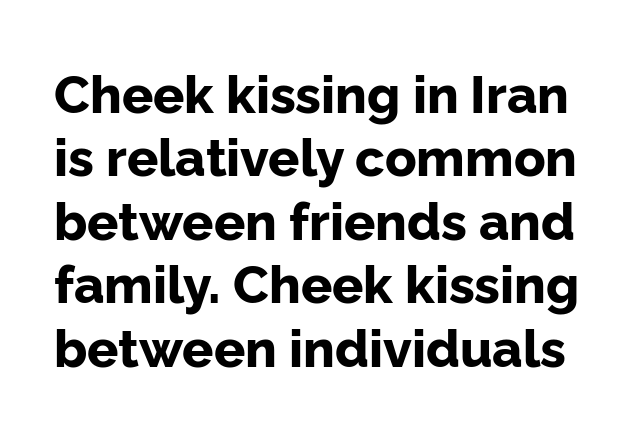
Q: Is the text bold? A: Yes.
Q: Is the text italic (slanted)? A: No, it is upright.
Q: Is the typeface a serif or a sans-serif typeface? A: Sans-serif.
Q: Is the text underlined? A: No.
Q: Is the spacing between letters normal or unusually wide? A: Normal.
Q: Width (condensed, normal, or wide)? A: Normal.
Q: Stroke contrast? A: Low.
Q: x-height? A: Medium.
Q: Monospaced? A: No.
